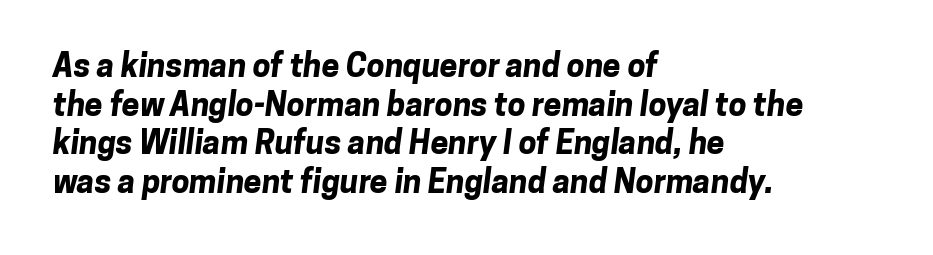
The image shows 32 px bold sans-serif type; set left-aligned, line spacing 1.21x, normal letter spacing, not underlined; low stroke contrast and a medium x-height.
